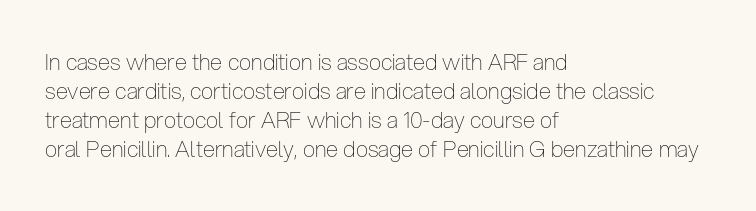
{"italic": "no", "bold": "no", "underline": "no", "align": "left", "line_spacing": "normal", "line_spacing_ratio": 1.32, "letter_spacing": "normal", "letter_spacing_em": 0.0, "glyph_px": 22}
